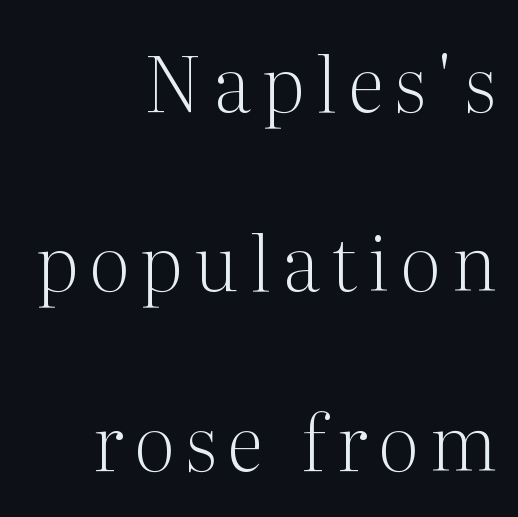
The image shows 76 px light serif type, upright; set right-aligned, loose line spacing (2.36x), not underlined; medium stroke contrast and a medium x-height.
